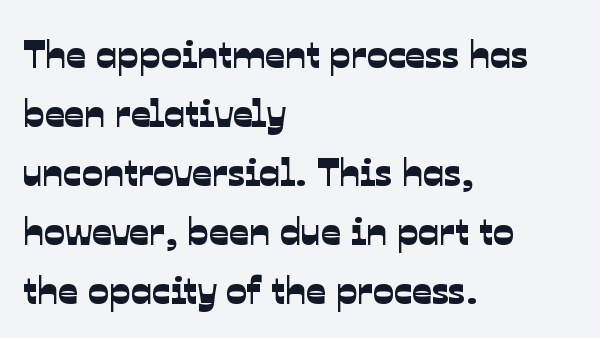
{"serif": "no", "width": "normal", "stroke_contrast": "low", "x_height": "medium", "monospaced": "no", "underline": "no", "align": "left", "line_spacing": "normal", "line_spacing_ratio": 1.51, "letter_spacing": "normal", "letter_spacing_em": 0.0, "glyph_px": 39}
